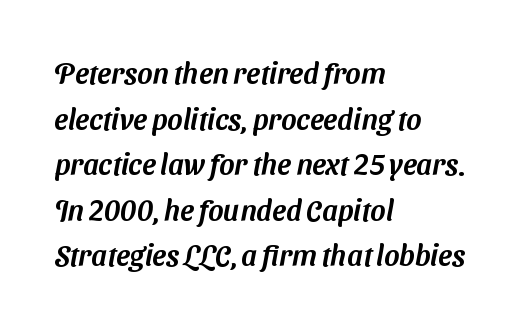
The image shows 29 px sans-serif type; set left-aligned, normal line spacing (1.57x), normal letter spacing, not underlined; medium stroke contrast and a medium x-height.
